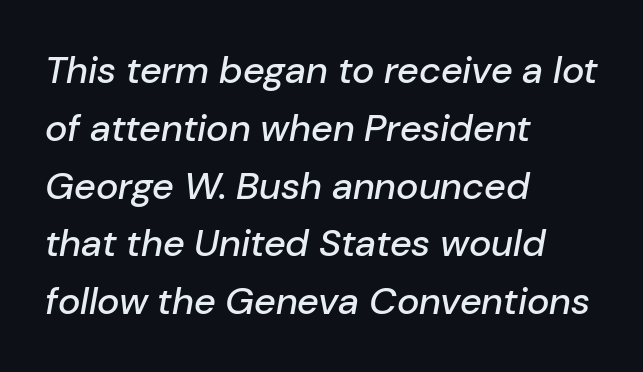
Glance below the letters and you will spot only blank space. This rendering uses left alignment, leaving the right contour irregular. The face used here has a pronounced slope to its letters. Short note: letters normally spaced. A typesetter would call this proportional, since set widths differ per character. Horizontal bands of white between lines are of average thickness.
